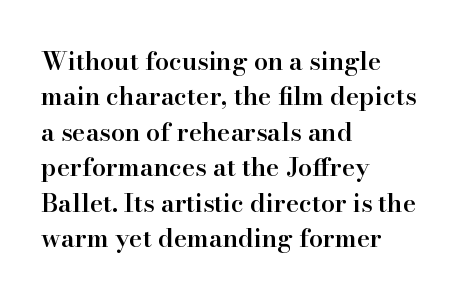
{"italic": "no", "bold": "semi", "underline": "no", "align": "left", "line_spacing": "normal", "line_spacing_ratio": 1.42, "letter_spacing": "normal", "letter_spacing_em": 0.0, "glyph_px": 25}
